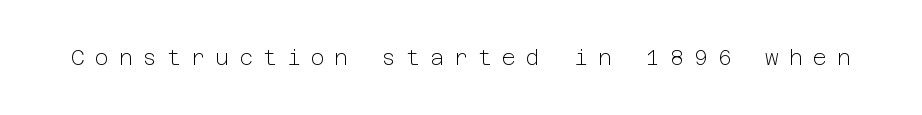
{"italic": "no", "bold": "no", "underline": "no", "letter_spacing": "wide", "letter_spacing_em": 0.49, "glyph_px": 21}
